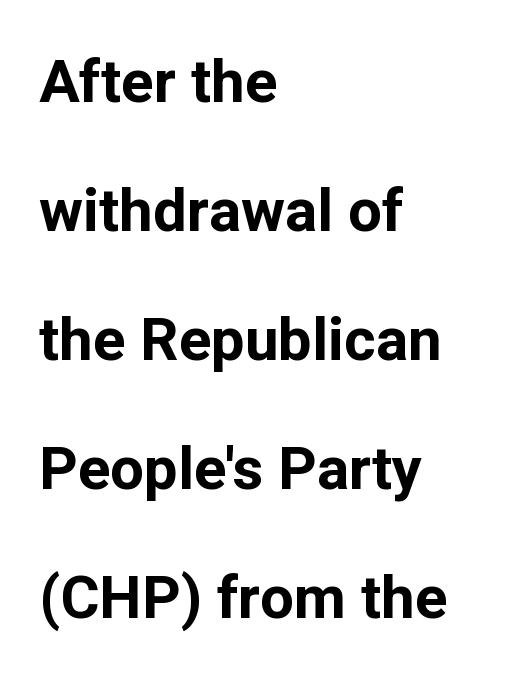
{"serif": "no", "italic": "no", "bold": "yes", "weight": "bold", "width": "normal", "stroke_contrast": "low", "x_height": "medium", "monospaced": "no", "underline": "no", "align": "left", "line_spacing": "loose", "line_spacing_ratio": 2.15, "letter_spacing": "normal", "letter_spacing_em": 0.0, "glyph_px": 60}
